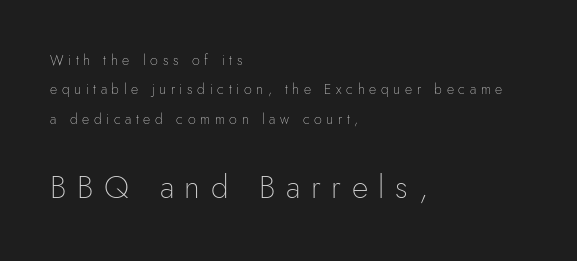
{"serif": "no", "italic": "no", "bold": "no", "weight": "thin", "width": "normal", "stroke_contrast": "low", "x_height": "small", "monospaced": "no", "underline": "no", "align": "left", "line_spacing": "loose", "line_spacing_ratio": 2.09, "letter_spacing": "wide", "letter_spacing_em": 0.33, "larger_block": "second", "size_ratio": 2.29, "glyph_px": 32}
